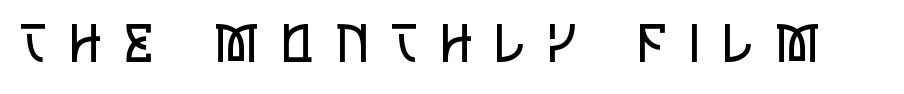
Tracking here is generous; glyphs stand well apart from one another. Honestly, there is no underline to notice here at all. The letters advance in unequal steps, a hallmark of proportional type. Unlike italic type, these characters show no tilt at all. What kind of face is this? One without serifs — a sans. Weight: regular or lighter.
